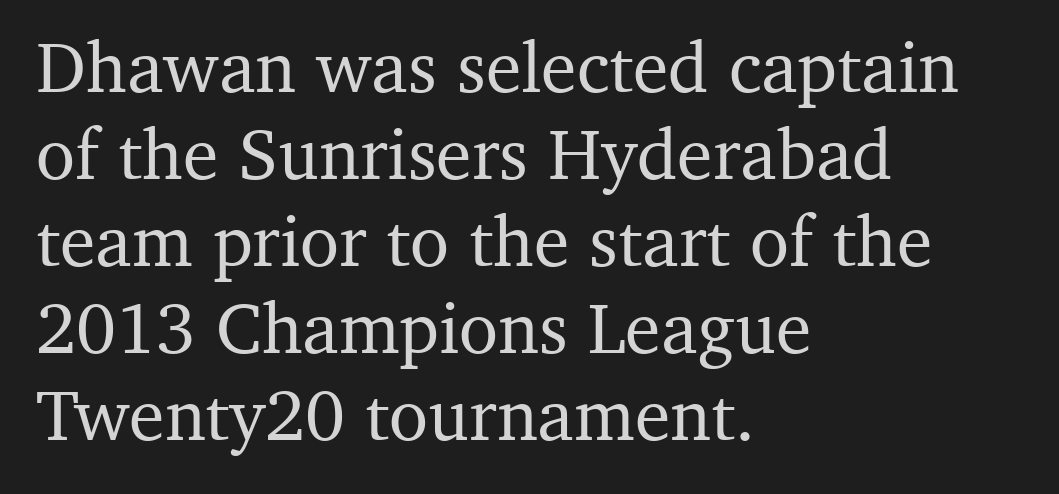
{"serif": "yes", "italic": "no", "width": "normal", "stroke_contrast": "medium", "x_height": "medium", "monospaced": "no", "underline": "no", "align": "left", "line_spacing_ratio": 1.21, "letter_spacing": "normal", "letter_spacing_em": 0.0, "glyph_px": 72}
